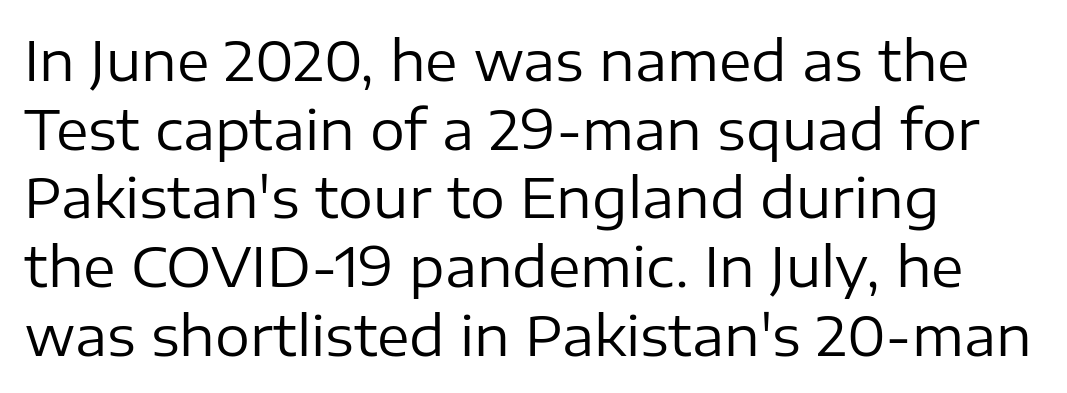
Q: Is the text bold? A: No.
Q: Is the text italic (slanted)? A: No, it is upright.
Q: Is the typeface a serif or a sans-serif typeface? A: Sans-serif.
Q: Is the text underlined? A: No.
Q: How is the paragraph aligned? A: Left-aligned.
Q: Is the spacing between letters normal or unusually wide? A: Normal.
Q: Is the spacing between lines tight, normal or loose? A: Normal.
Q: Width (condensed, normal, or wide)? A: Normal.
Q: Stroke contrast? A: Low.
Q: x-height? A: Medium.
Q: Monospaced? A: No.
